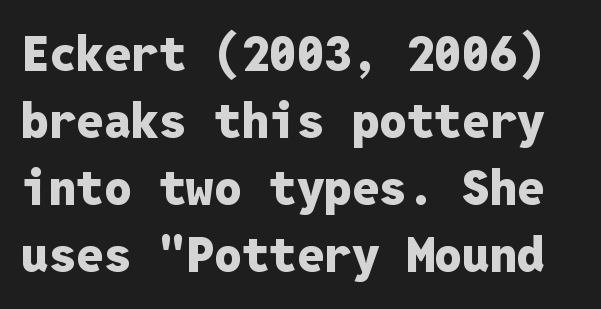
The image shows 49 px heavy sans-serif type, upright, monospaced; set normal line spacing (1.37x), normal letter spacing, not underlined; low stroke contrast and a medium x-height.
